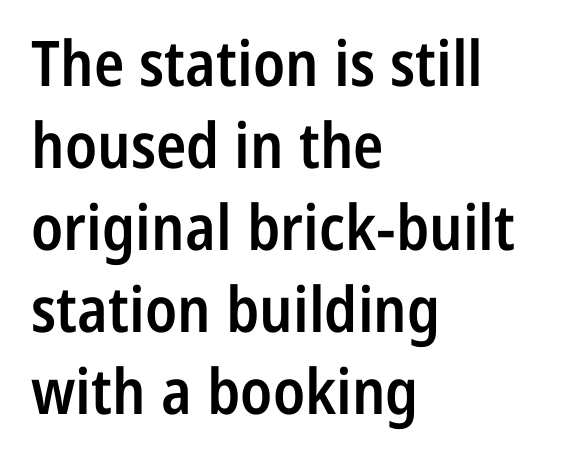
The image shows 63 px semibold, condensed sans-serif type, upright; set left-aligned, normal line spacing (1.3x), normal letter spacing, not underlined; low stroke contrast and a medium x-height.
